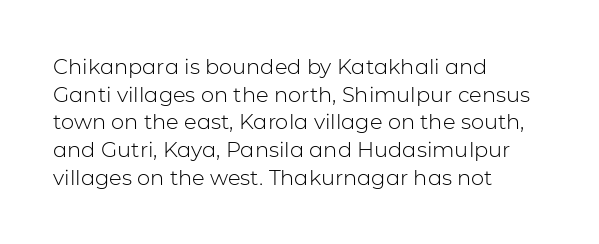
Every stem runs plumb, perpendicular to the baseline. Leftover space on each line is placed entirely after the last word. Check the space under the baseline: it is left empty. This reads as an unemphasized weight, regular at the heaviest. Caption: standard tracking, unaltered.
